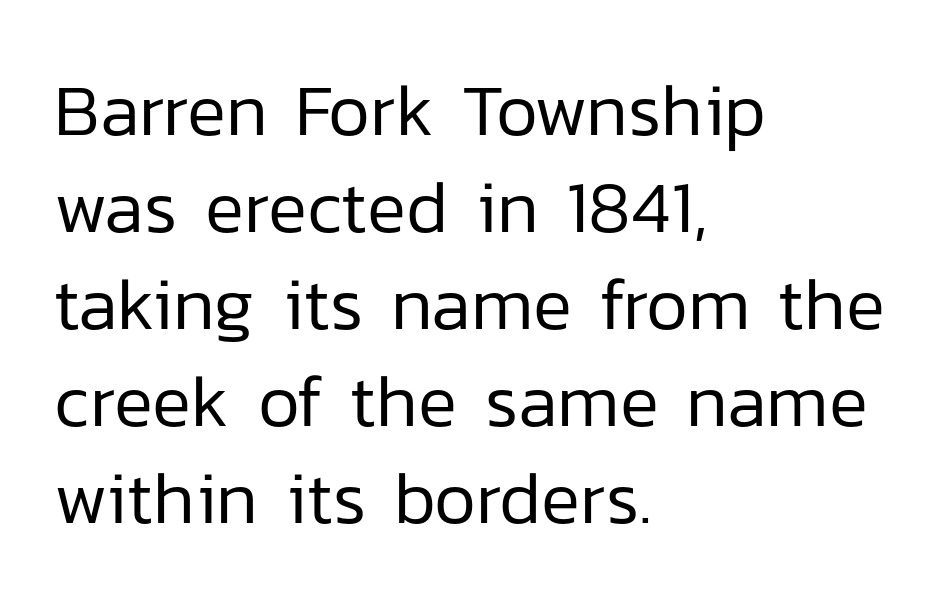
The image shows 73 px regular-weight sans-serif type, upright; set left-aligned, normal line spacing (1.33x), normal letter spacing, not underlined; low stroke contrast and a medium x-height.
